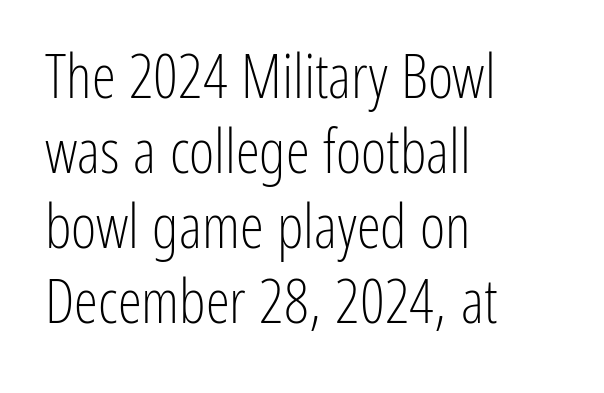
The image shows 61 px light, condensed sans-serif type, upright; set left-aligned, line spacing 1.23x, normal letter spacing, not underlined; low stroke contrast and a medium x-height.
